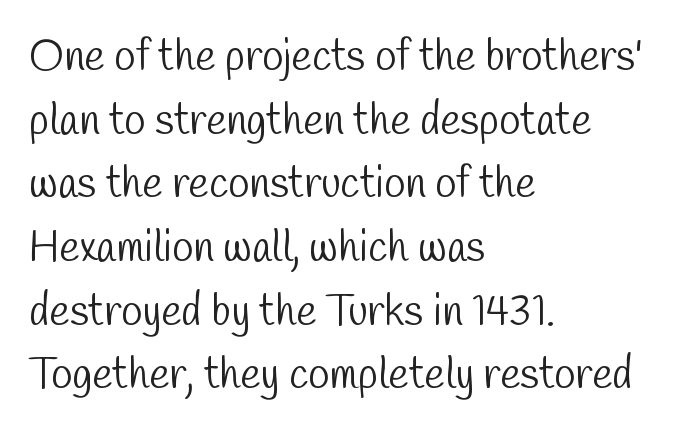
Spacing verdict: proportional, widths tailored to each character. Honestly, the row spacing looks completely unremarkable. Any mark beneath the type? The region is blank. Every row of glyphs begins at an identical x-position on the left. Think standard paragraph weight, or any step lighter than that. Students, note that the glyphs here touch the page at normal intervals.
